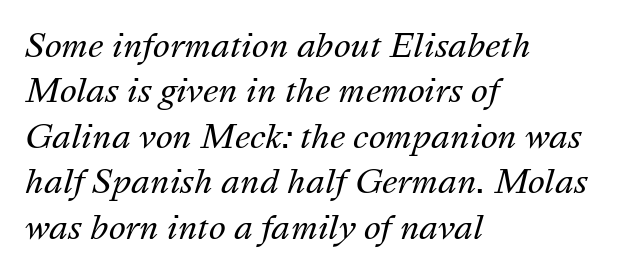
The image shows 32 px regular-weight type, italic (leaning right); set left-aligned, normal line spacing (1.42x), normal letter spacing, not underlined; medium stroke contrast and a medium x-height.
